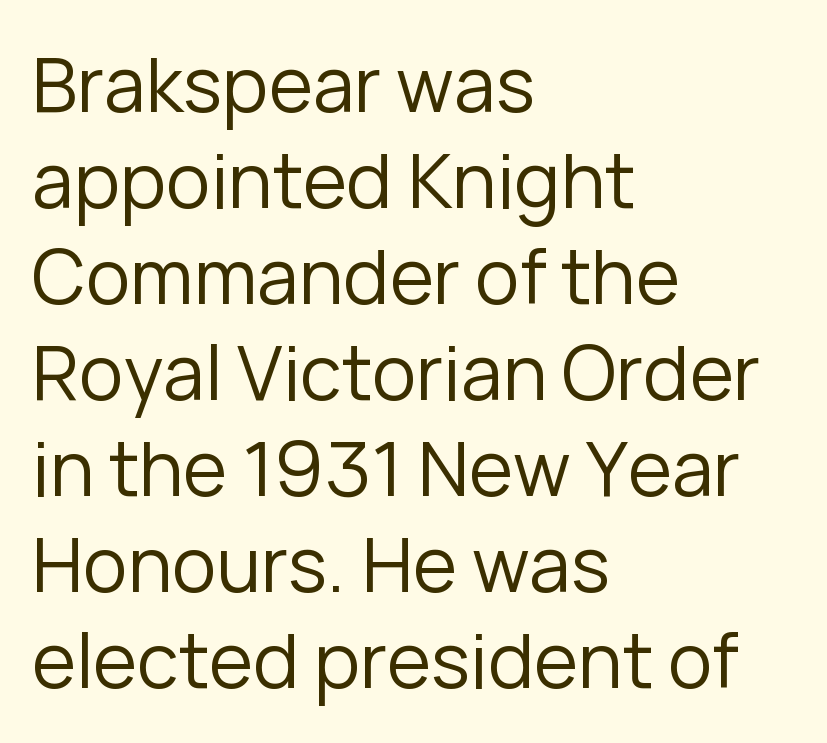
The image shows 75 px regular-weight sans-serif type, upright; set left-aligned, normal line spacing (1.28x), normal letter spacing, not underlined; low stroke contrast and a medium x-height.
